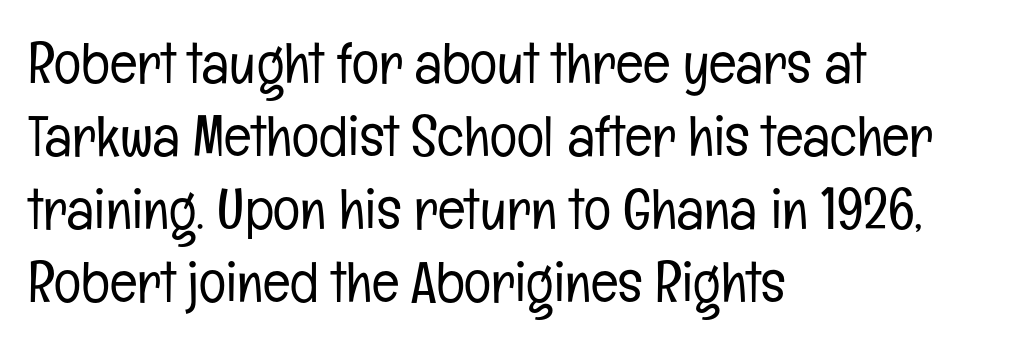
The image shows 57 px light, condensed sans-serif type, upright; set left-aligned, normal line spacing (1.28x), normal letter spacing, not underlined; low stroke contrast and a medium x-height.
